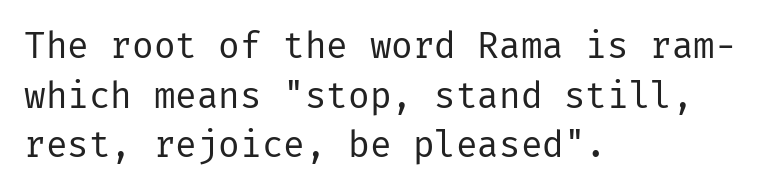
The image shows 36 px regular-weight sans-serif type, upright; set left-aligned, normal line spacing (1.38x), normal letter spacing, not underlined; low stroke contrast and a medium x-height.
